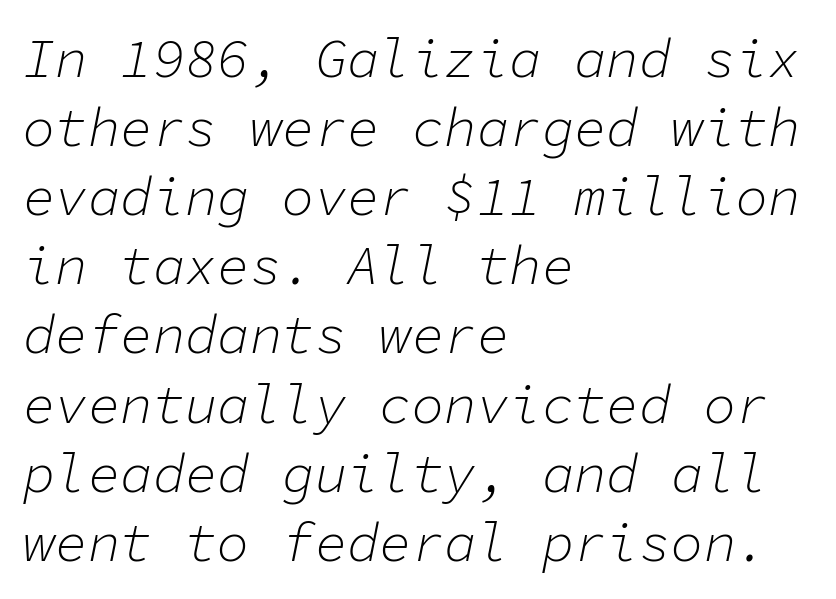
{"italic": "yes", "lean": "right", "slant_degrees": 11, "bold": "no", "weight": "light", "width": "normal", "stroke_contrast": "low", "x_height": "medium", "monospaced": "yes", "underline": "no", "align": "left", "line_spacing": "normal", "line_spacing_ratio": 1.28, "letter_spacing": "normal", "letter_spacing_em": 0.0, "glyph_px": 54}
